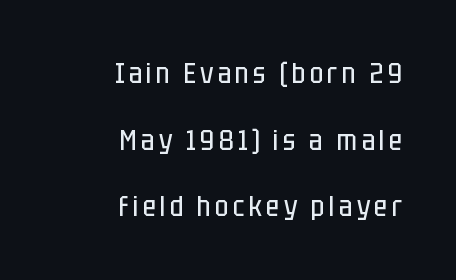
{"serif": "no", "italic": "no", "bold": "no", "weight": "regular", "width": "condensed", "stroke_contrast": "low", "x_height": "large", "monospaced": "no", "underline": "no", "align": "right", "line_spacing": "loose", "line_spacing_ratio": 2.3, "glyph_px": 29}
